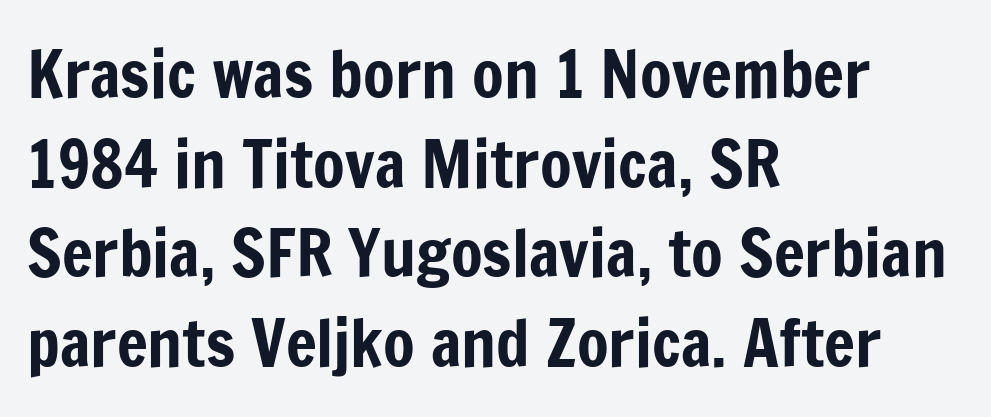
The image shows 65 px condensed sans-serif type, upright; set left-aligned, normal line spacing (1.38x), normal letter spacing, not underlined; low stroke contrast and a medium x-height.
